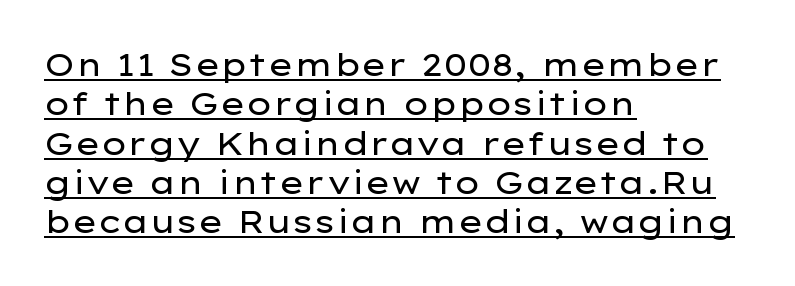
{"serif": "no", "italic": "no", "bold": "no", "weight": "regular", "width": "wide", "stroke_contrast": "low", "x_height": "medium", "monospaced": "no", "underline": "yes", "align": "left", "line_spacing_ratio": 1.23, "letter_spacing": "normal", "letter_spacing_em": 0.0, "glyph_px": 32}
